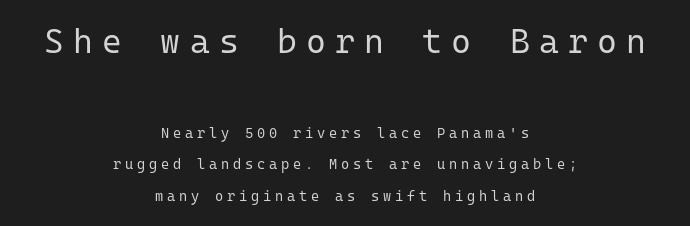
{"serif": "no", "italic": "no", "bold": "no", "weight": "regular", "width": "normal", "stroke_contrast": "low", "x_height": "medium", "monospaced": "yes", "underline": "no", "align": "center", "line_spacing": "loose", "line_spacing_ratio": 2.25, "letter_spacing": "wide", "letter_spacing_em": 0.27, "larger_block": "first", "size_ratio": 2.43, "glyph_px": 34}
